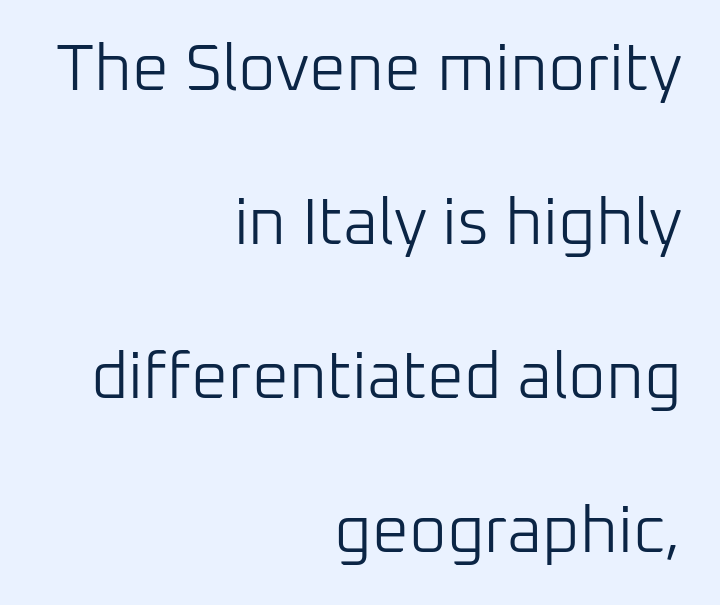
Q: Is the text bold? A: No.
Q: Is the text italic (slanted)? A: No, it is upright.
Q: Is the typeface a serif or a sans-serif typeface? A: Sans-serif.
Q: Is the text underlined? A: No.
Q: How is the paragraph aligned? A: Right-aligned.
Q: Is the spacing between letters normal or unusually wide? A: Normal.
Q: Is the spacing between lines tight, normal or loose? A: Loose.
Q: Width (condensed, normal, or wide)? A: Normal.
Q: Stroke contrast? A: Low.
Q: x-height? A: Medium.
Q: Monospaced? A: No.
